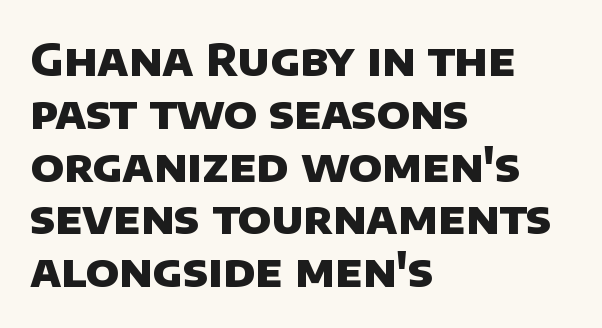
The lines are quadded left. Summary of weight: heavy, a full bold. Looks like regular typesetting: each glyph gets only the width it needs. You can tell from the bare stems that sans-serif type was used.
